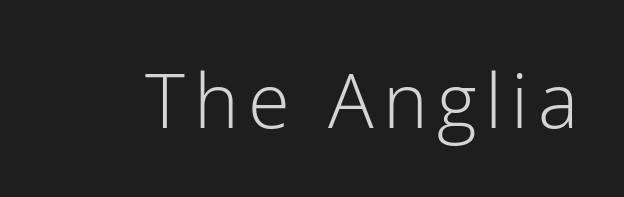
Q: Is the text bold? A: No.
Q: Is the text italic (slanted)? A: No, it is upright.
Q: Is the typeface a serif or a sans-serif typeface? A: Sans-serif.
Q: Is the text underlined? A: No.
Q: Width (condensed, normal, or wide)? A: Normal.
Q: Stroke contrast? A: Low.
Q: x-height? A: Medium.
Q: Monospaced? A: No.
